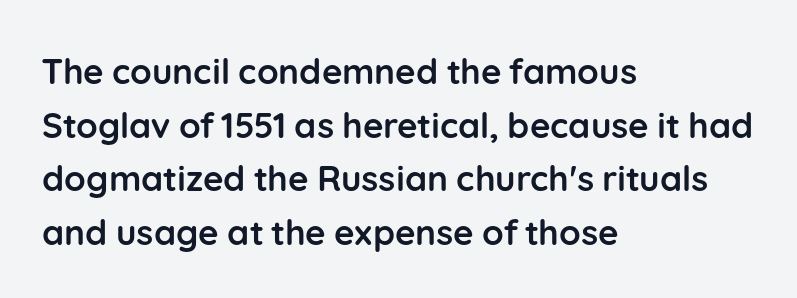
{"serif": "no", "italic": "no", "bold": "yes", "weight": "semibold", "width": "normal", "stroke_contrast": "low", "x_height": "medium", "monospaced": "no", "underline": "no", "align": "left", "line_spacing": "normal", "line_spacing_ratio": 1.53, "letter_spacing": "normal", "letter_spacing_em": 0.0, "glyph_px": 35}
